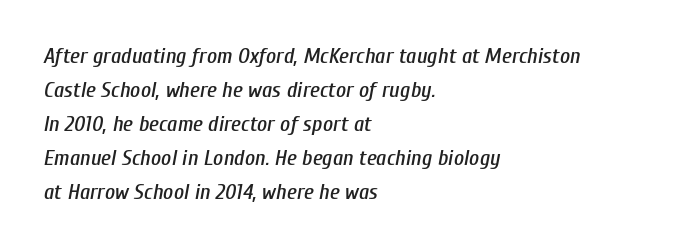
The specimen reads as italic at a glance. Underlining? Definitely not there. The vertical gap from one line to the next is medium. The lines are quadded left.
